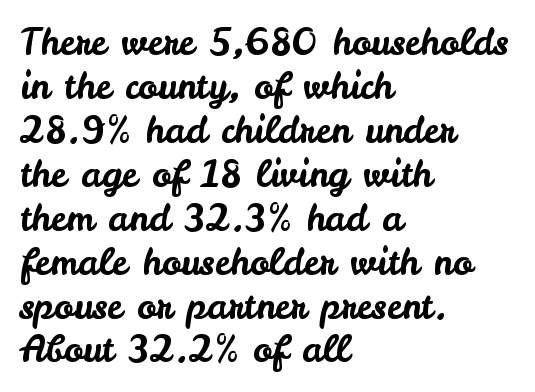
Q: Is the text italic (slanted)? A: Yes.
Q: Is the typeface a serif or a sans-serif typeface? A: Sans-serif.
Q: Is the text underlined? A: No.
Q: How is the paragraph aligned? A: Left-aligned.
Q: Is the spacing between letters normal or unusually wide? A: Normal.
Q: Width (condensed, normal, or wide)? A: Normal.
Q: Stroke contrast? A: Low.
Q: x-height? A: Small.
Q: Monospaced? A: No.
